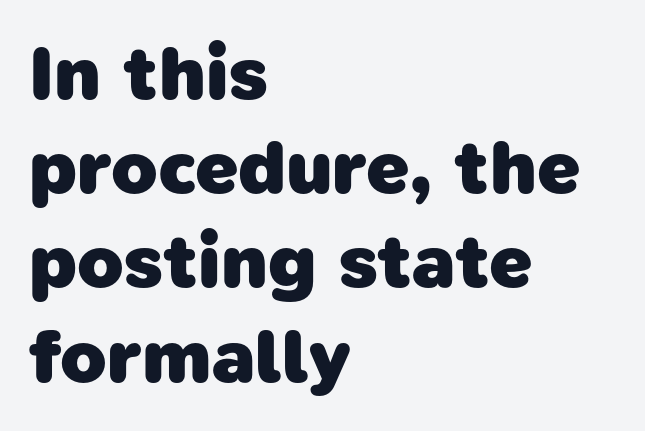
{"serif": "no", "bold": "yes", "weight": "heavy", "width": "normal", "stroke_contrast": "low", "x_height": "medium", "monospaced": "no", "underline": "no", "align": "left", "line_spacing_ratio": 1.24, "letter_spacing": "normal", "letter_spacing_em": 0.0, "glyph_px": 76}
